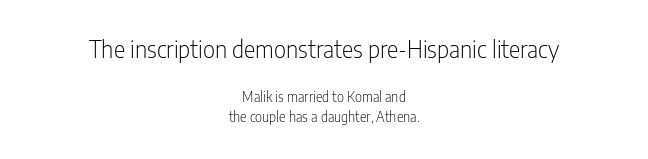
{"italic": "no", "bold": "no", "underline": "no", "align": "center", "line_spacing": "normal", "line_spacing_ratio": 1.44, "letter_spacing": "normal", "letter_spacing_em": 0.0, "larger_block": "first", "size_ratio": 1.71, "glyph_px": 24}
